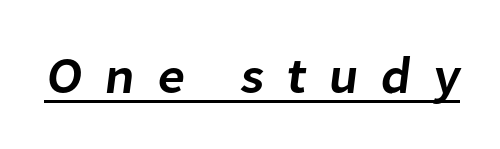
{"serif": "no", "bold": "semi", "weight": "semibold", "width": "normal", "stroke_contrast": "low", "x_height": "medium", "monospaced": "no", "underline": "yes", "letter_spacing": "wide", "letter_spacing_em": 0.43, "glyph_px": 52}
